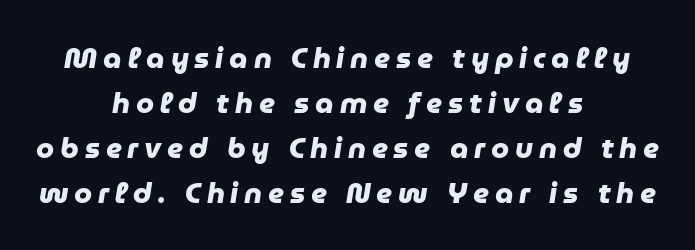
Q: Is the text bold? A: Yes.
Q: Is the typeface a serif or a sans-serif typeface? A: Sans-serif.
Q: Is the text underlined? A: No.
Q: How is the paragraph aligned? A: Centered.
Q: Is the spacing between letters normal or unusually wide? A: Unusually wide.
Q: Is the spacing between lines tight, normal or loose? A: Normal.
Q: Width (condensed, normal, or wide)? A: Normal.
Q: Stroke contrast? A: Low.
Q: x-height? A: Medium.
Q: Monospaced? A: No.
